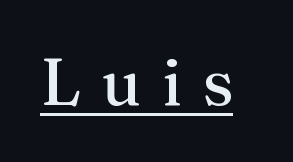
Between one letter and the next there's a generous, obvious gap. This is the regular roman posture of the typeface. Looks like regular typesetting: each glyph gets only the width it needs. The designer went with a serif here, giving each stem small feet. The rendering uses the underline text-decoration.
